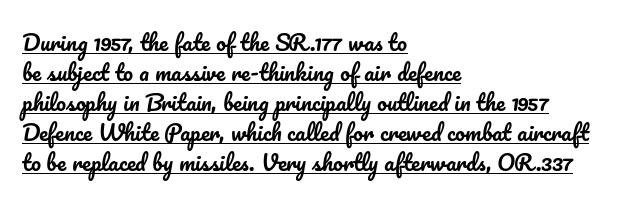
The image shows 22 px text type; set left-aligned, normal line spacing (1.36x), normal letter spacing, underlined.
